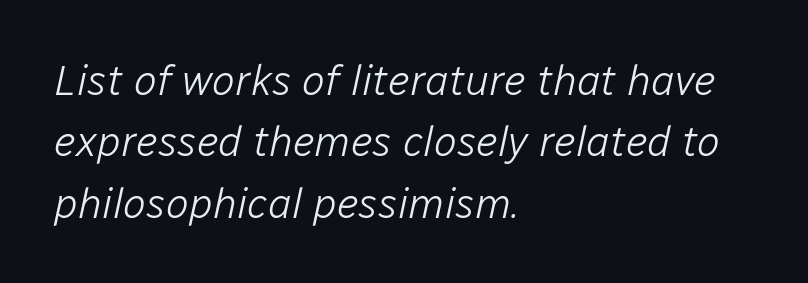
The image shows 43 px light type, italic (leaning right); set left-aligned, normal line spacing (1.43x), normal letter spacing, not underlined; low stroke contrast and a medium x-height.
